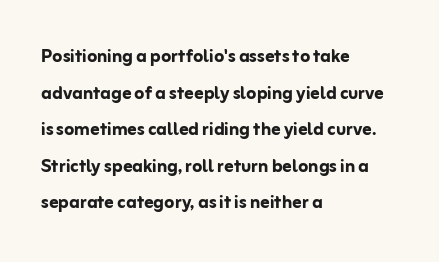
Q: Is the text bold? A: Yes.
Q: Is the text italic (slanted)? A: No, it is upright.
Q: Is the text underlined? A: No.
Q: How is the paragraph aligned? A: Left-aligned.
Q: Is the spacing between letters normal or unusually wide? A: Normal.
Q: Is the spacing between lines tight, normal or loose? A: Normal.
